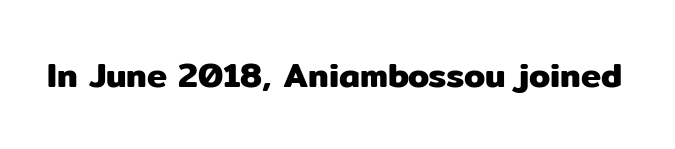
Q: Is the text italic (slanted)? A: No, it is upright.
Q: Is the typeface a serif or a sans-serif typeface? A: Sans-serif.
Q: Is the text underlined? A: No.
Q: Is the spacing between letters normal or unusually wide? A: Normal.
Q: Width (condensed, normal, or wide)? A: Normal.
Q: Stroke contrast? A: Low.
Q: x-height? A: Medium.
Q: Monospaced? A: No.
